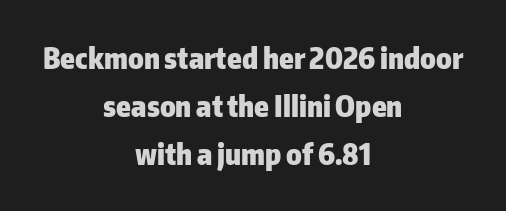
The type sits square on the baseline with zero lean. Inter-character spacing is left at the font's built-in metrics. Each line is balanced around a shared central axis. Note: no serifs on the glyphs.
